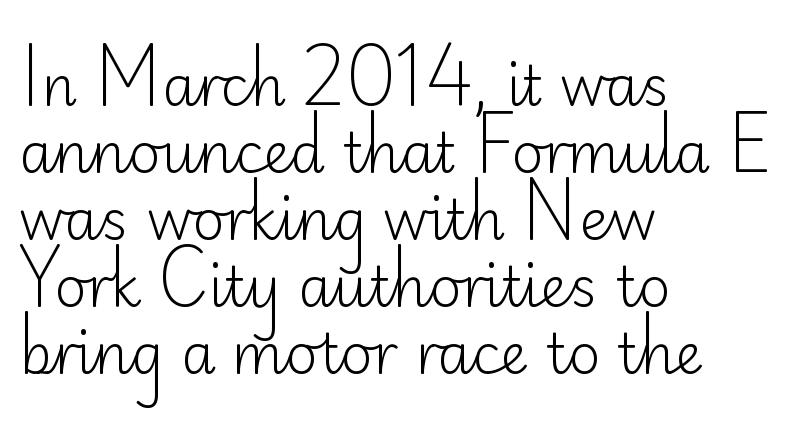
Caption: standard tracking, unaltered. This sample is left-justified, so line endings fall wherever the words run out. Notice how the stems are strictly vertical — no italics here. Honestly, there is no underline to notice here at all. Heft: none added — not bold.
